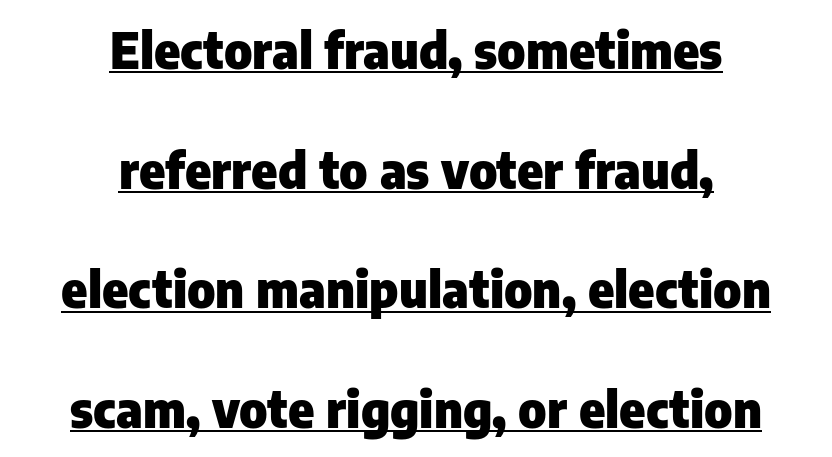
The image shows 49 px heavy sans-serif type, upright; set centered, loose line spacing (2.44x), normal letter spacing, underlined; low stroke contrast and a medium x-height.
